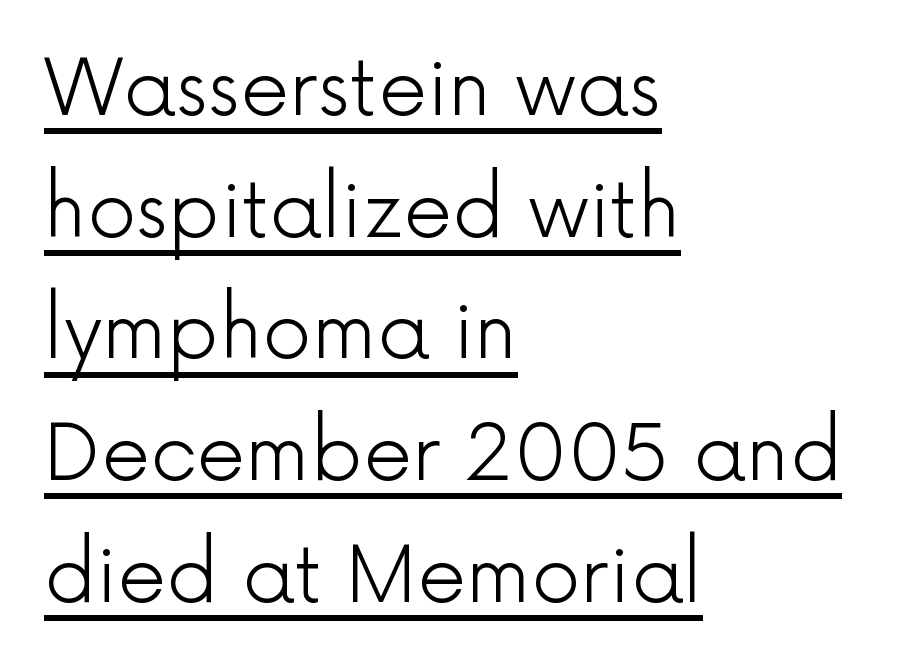
{"serif": "no", "italic": "no", "bold": "no", "weight": "light", "width": "normal", "x_height": "medium", "monospaced": "no", "underline": "yes", "align": "left", "line_spacing": "normal", "line_spacing_ratio": 1.58, "letter_spacing": "normal", "letter_spacing_em": 0.0, "glyph_px": 77}
